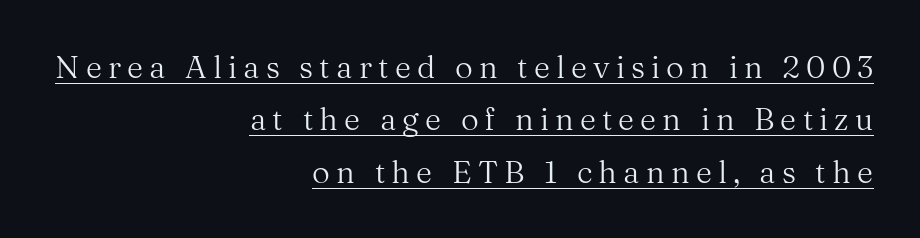
{"serif": "yes", "italic": "no", "bold": "no", "weight": "regular", "width": "normal", "stroke_contrast": "medium", "x_height": "medium", "monospaced": "no", "underline": "yes", "align": "right", "line_spacing": "normal", "line_spacing_ratio": 1.69, "letter_spacing": "wide", "letter_spacing_em": 0.2, "glyph_px": 31}
